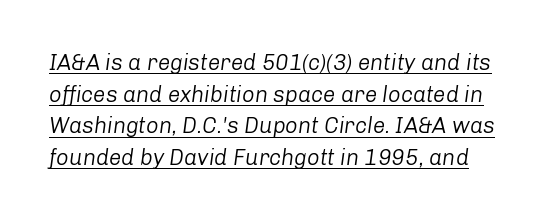
The rendering uses a moderate line-height, typical for paragraphs. The passage shown is not bold in any degree. Looking at the ascenders, they clearly lean. The gaps between neighbouring characters are ordinary and unremarkable. Check the space under the baseline: a stroke is drawn there.
